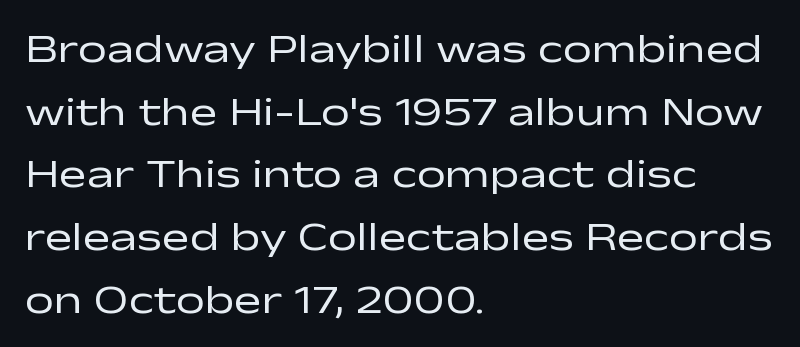
{"serif": "no", "italic": "no", "bold": "no", "weight": "regular", "width": "wide", "stroke_contrast": "low", "x_height": "medium", "monospaced": "no", "underline": "no", "align": "left", "line_spacing": "normal", "line_spacing_ratio": 1.53, "letter_spacing": "normal", "letter_spacing_em": 0.0, "glyph_px": 41}
